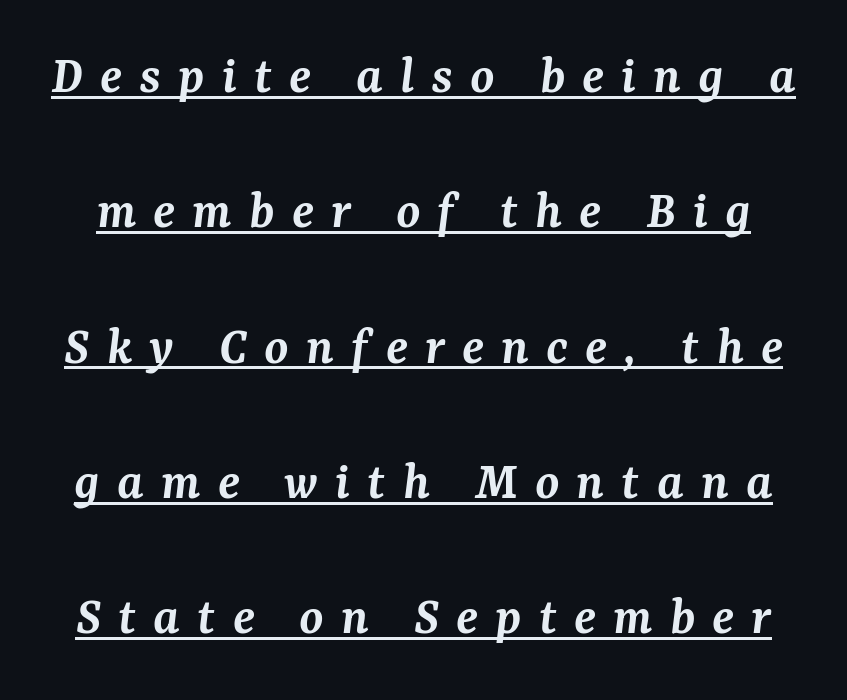
{"serif": "yes", "italic": "yes", "lean": "right", "slant_degrees": 7, "bold": "semi", "weight": "semibold", "width": "normal", "stroke_contrast": "medium", "x_height": "medium", "monospaced": "no", "underline": "yes", "line_spacing": "loose", "line_spacing_ratio": 2.46, "letter_spacing": "wide", "letter_spacing_em": 0.31, "glyph_px": 55}
